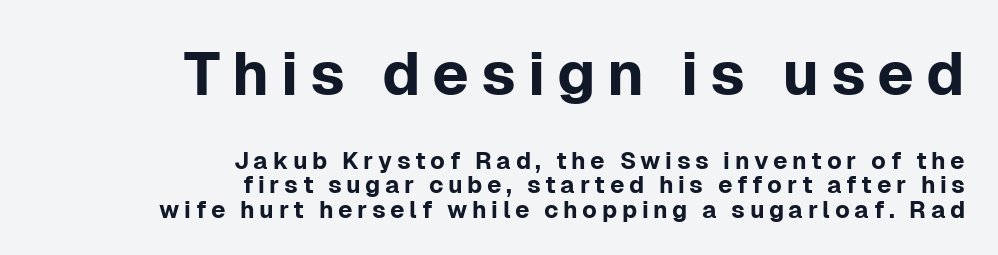
The image shows 61 px sans-serif type, upright; set right-aligned, tight line spacing (1.02x), not underlined; the first (top) block is 2.54x larger; low stroke contrast and a medium x-height.
